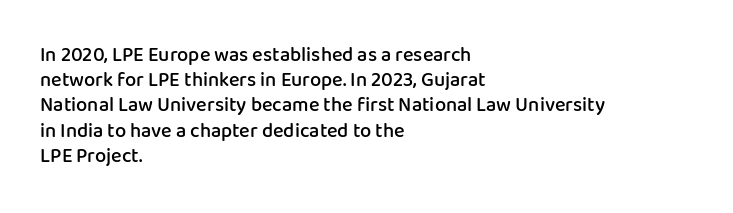
Caption: multi-line text, flush left, ragged right. Is the type bold? Partly — it's a semibold, heavier than regular but not fully bold. The rendering keeps characters at their native spacing. Is there any slant? The stems are plumb. Compared with typical paragraphs, the rows here are spaced about the same.
